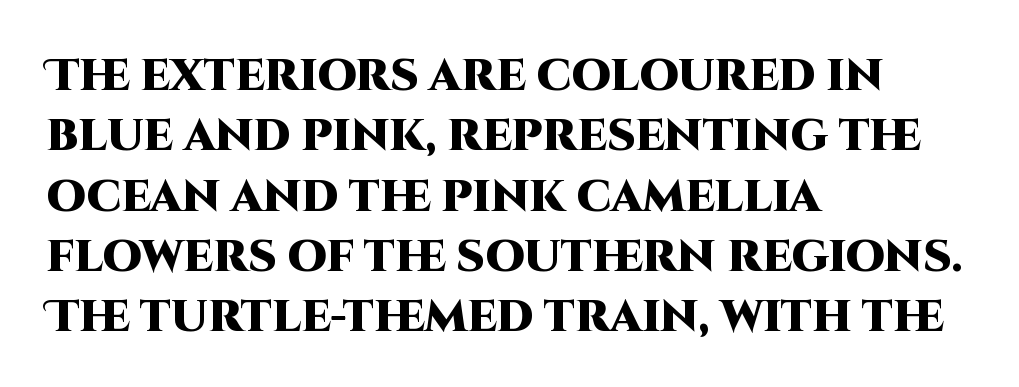
{"serif": "no", "italic": "no", "bold": "yes", "weight": "heavy", "width": "normal", "stroke_contrast": "high", "x_height": "large", "monospaced": "no", "underline": "no", "align": "left", "line_spacing": "normal", "line_spacing_ratio": 1.37, "letter_spacing": "normal", "letter_spacing_em": 0.0, "glyph_px": 44}
